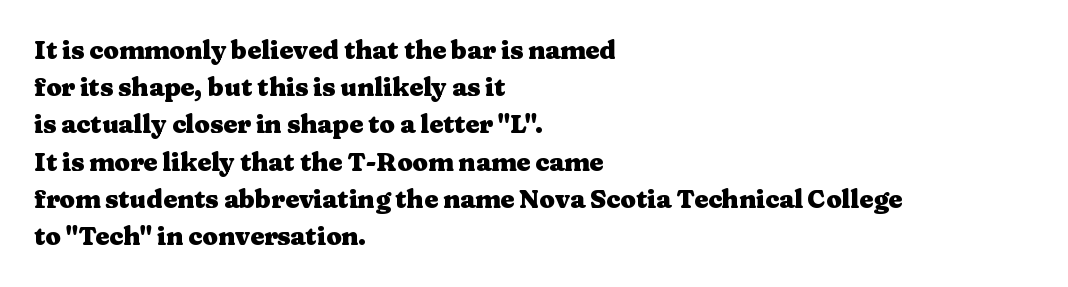
Italic: no, the glyphs are upright roman. Weight: bold. A typesetter would call this zero additional tracking. Does the copy run flush right? No — it runs flush left. In terms of leading, this rendering sits right in the middle. Quick note: underline off.
